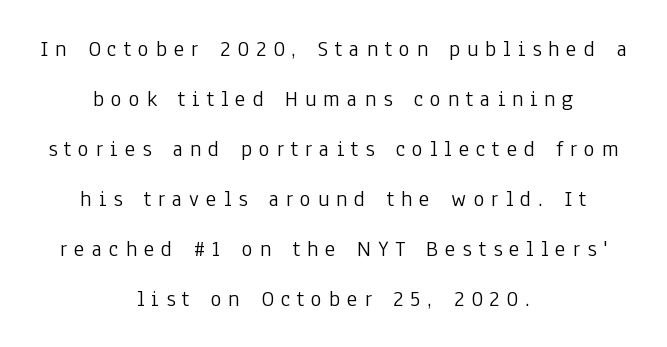
Descenders hang freely into open space. In terms of leading, this rendering errs on the spacious side. Spacing between characters has been opened up far beyond the box default. Italic: no, the glyphs are upright roman. The passage shown is not bold in any degree.
